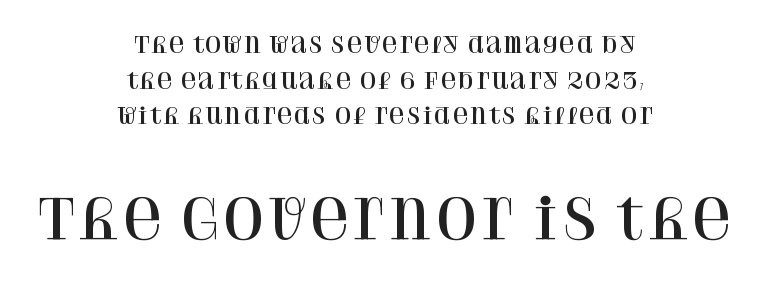
Successive baselines arrive at the customary interval. The typeface chosen for these lines features serifs. Rule under the text: the space is simply empty. Here the second block reads like a headline and the first like body copy. The passage shown is typed in a proportional face where columns would drift. The line texture is even and compact thanks to regular tracking.
